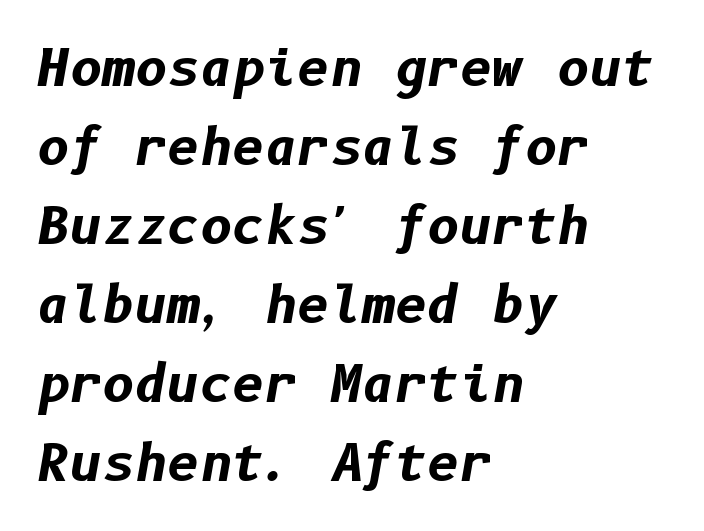
The image shows 50 px bold type, italic (leaning right); set left-aligned, normal line spacing (1.58x), normal letter spacing, not underlined; low stroke contrast and a medium x-height.
